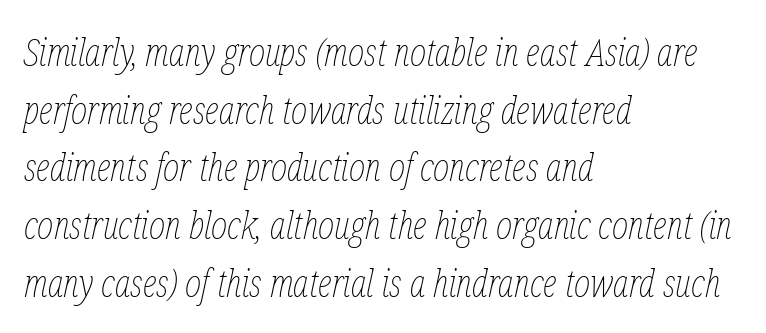
The image shows 39 px thin, condensed type, italic (leaning right); set left-aligned, normal line spacing (1.48x), normal letter spacing, not underlined; low stroke contrast and a medium x-height.
